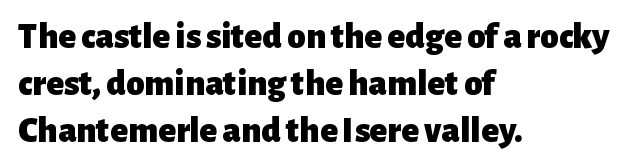
Q: Is the text bold? A: Yes.
Q: Is the text italic (slanted)? A: No, it is upright.
Q: Is the typeface a serif or a sans-serif typeface? A: Sans-serif.
Q: Is the text underlined? A: No.
Q: How is the paragraph aligned? A: Left-aligned.
Q: Is the spacing between letters normal or unusually wide? A: Normal.
Q: Is the spacing between lines tight, normal or loose? A: Normal.
Q: Width (condensed, normal, or wide)? A: Normal.
Q: Stroke contrast? A: Low.
Q: x-height? A: Medium.
Q: Monospaced? A: No.
